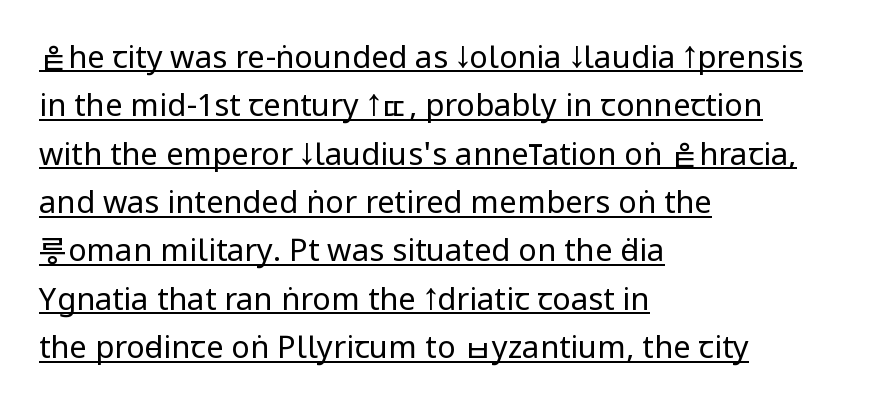
The weight tops out at a normal text grade. If you drew a line through each stem, it would be perfectly vertical. Underline: present. This rendering leaves character spacing at its baseline value.
